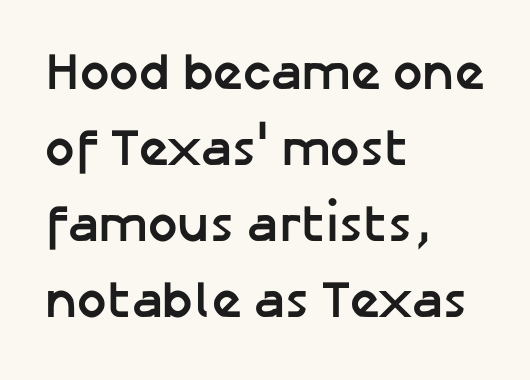
The image shows 52 px semibold sans-serif type, upright; set left-aligned, normal line spacing (1.46x), normal letter spacing, not underlined; low stroke contrast and a medium x-height.
